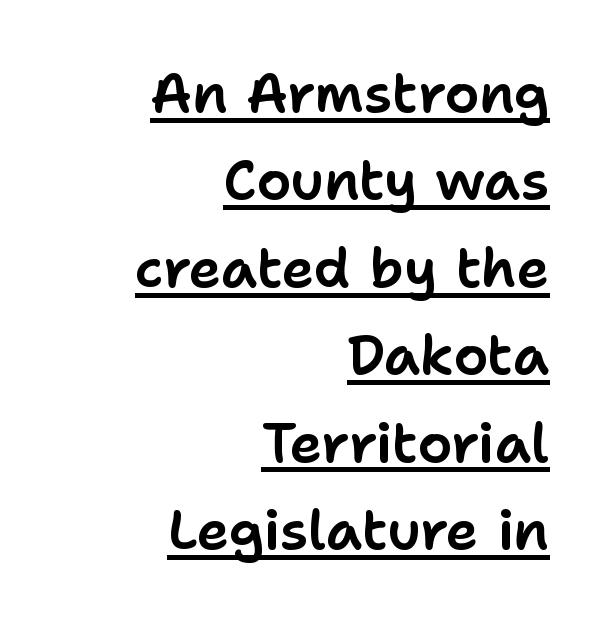
The image shows 55 px sans-serif type, upright; set right-aligned, normal line spacing (1.59x), normal letter spacing, underlined; low stroke contrast and a medium x-height.
